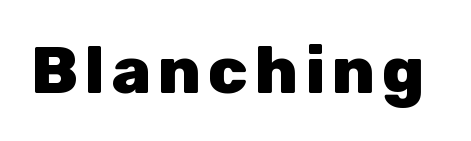
The image shows 66 px heavy sans-serif type, upright; set not underlined; low stroke contrast and a medium x-height.
